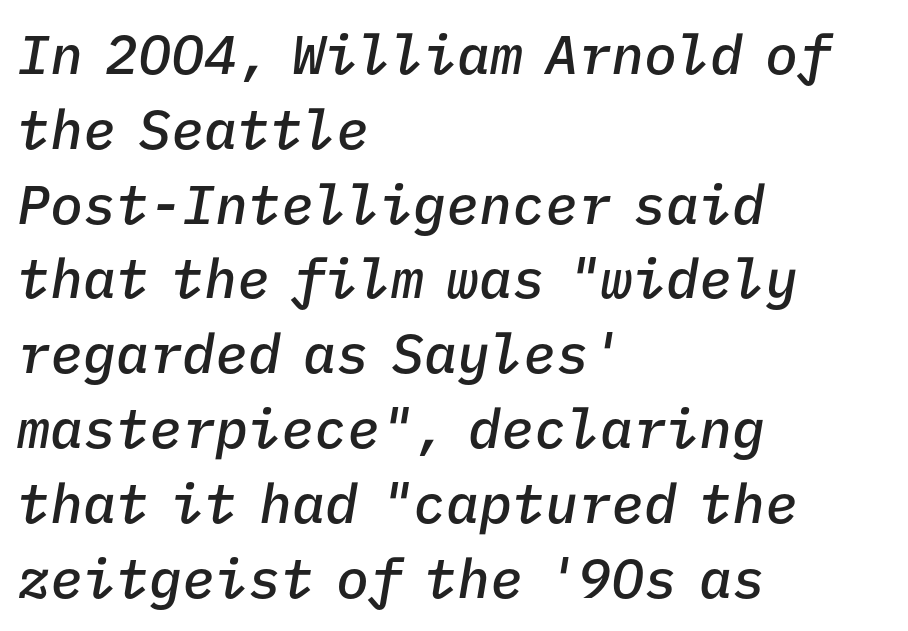
The image shows 55 px semibold type, italic (leaning right), monospaced; set left-aligned, normal line spacing (1.36x), normal letter spacing, not underlined; low stroke contrast and a medium x-height.
